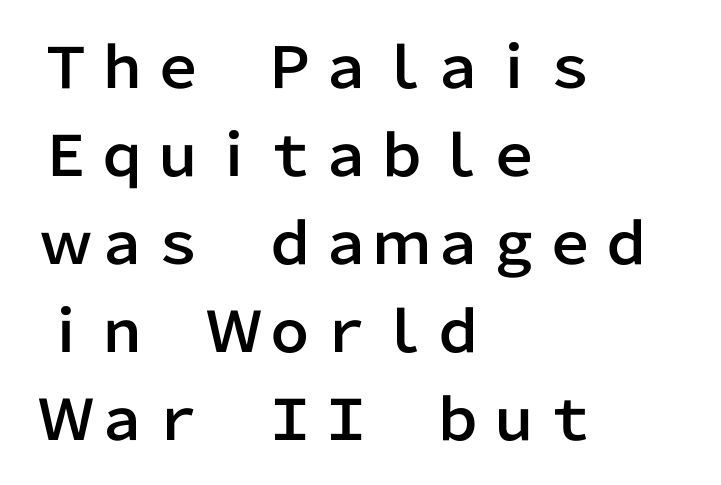
A typesetter would call this proportional, since set widths differ per character. All the whitespace from short lines collects on the right. In terms of leading, this rendering sits right in the middle. Serif or sans? Sans — the stroke terminals are bare. Here the glyphs are tracked normally, forming tight word shapes. Nobody drew a line under any word here.
